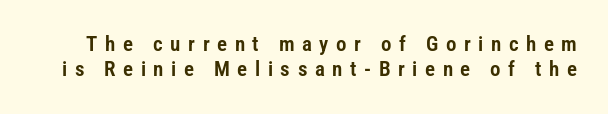
What stands out about the letter spacing? Its width — letters are far apart. Bare-footed words on every line. This is roman type, the default non-slanted kind.
